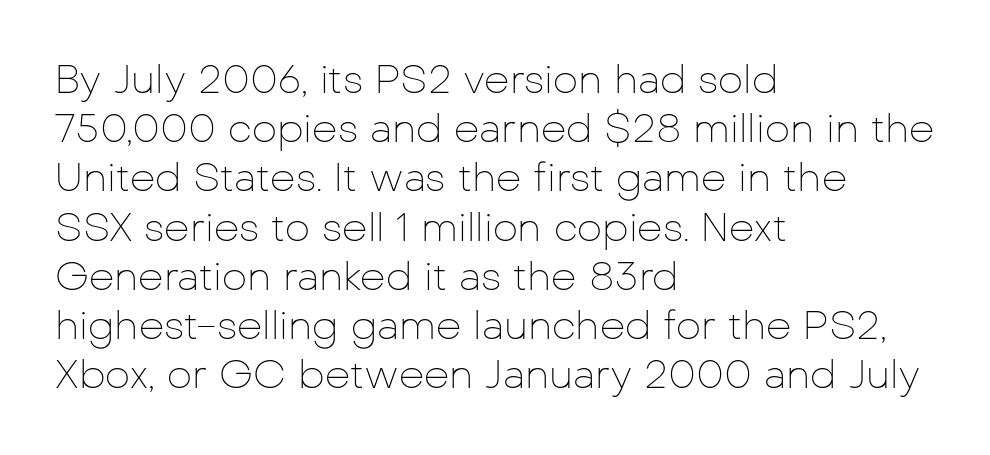
The image shows 40 px thin sans-serif type, upright; set left-aligned, line spacing 1.23x, normal letter spacing, not underlined; low stroke contrast and a medium x-height.
